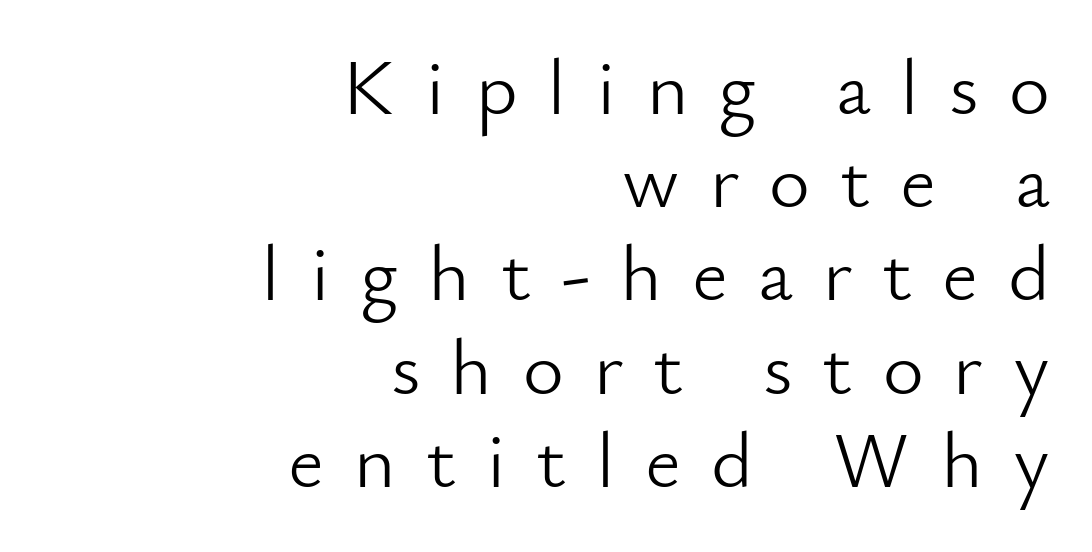
Q: Is the text bold? A: No.
Q: Is the text italic (slanted)? A: No, it is upright.
Q: Is the typeface a serif or a sans-serif typeface? A: Sans-serif.
Q: Is the text underlined? A: No.
Q: How is the paragraph aligned? A: Right-aligned.
Q: Is the spacing between letters normal or unusually wide? A: Unusually wide.
Q: Width (condensed, normal, or wide)? A: Normal.
Q: Stroke contrast? A: Low.
Q: x-height? A: Small.
Q: Monospaced? A: No.
